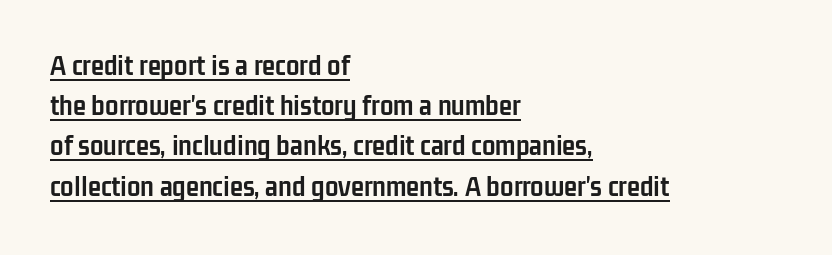
The image shows 30 px semibold, condensed sans-serif type, upright; set left-aligned, normal line spacing (1.34x), normal letter spacing, underlined; low stroke contrast and a medium x-height.
